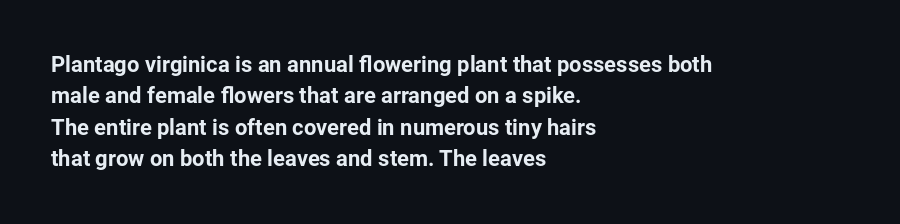
The vertical gap from one line to the next is medium. Bold? Absolutely — the strokes are thick and heavy. Plain, unruled lines of type. The ragged edge is on the right, which tells us the setting is flush left.
